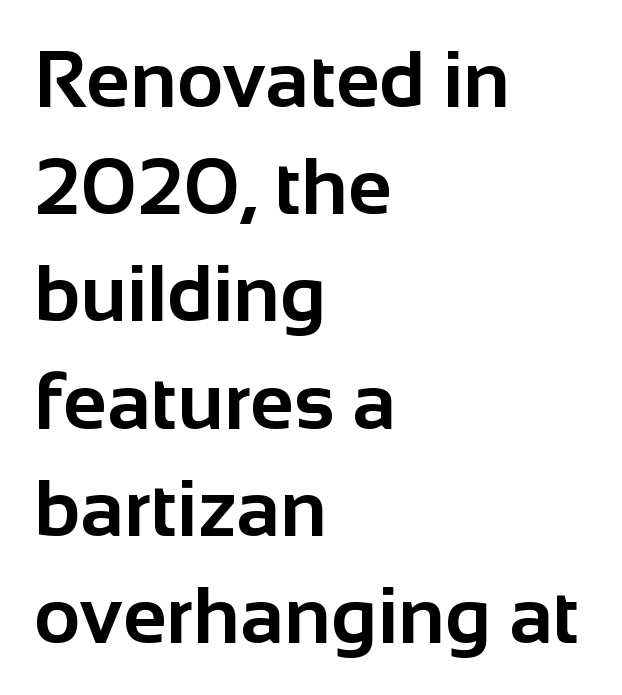
The image shows 80 px bold sans-serif type, upright; set left-aligned, normal line spacing (1.34x), normal letter spacing, not underlined; low stroke contrast and a medium x-height.
